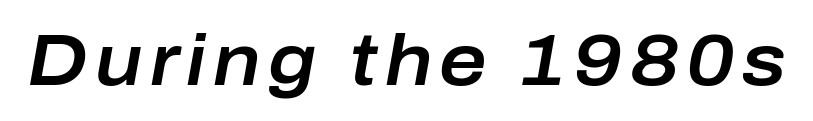
{"italic": "yes", "lean": "right", "slant_degrees": 10, "width": "normal", "stroke_contrast": "low", "x_height": "medium", "monospaced": "no", "underline": "no", "glyph_px": 73}
